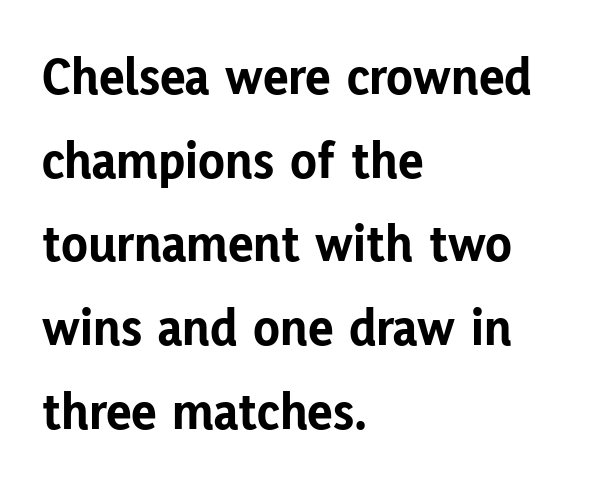
The characters display no serif detailing; their extremities are plain. A typesetter would call this proportional, since set widths differ per character. Default kerning and tracking; the words read as compact shapes. Posture: vertical. Rows of type keep a routine distance in the vertical direction. Has an underline been added? It has not.
